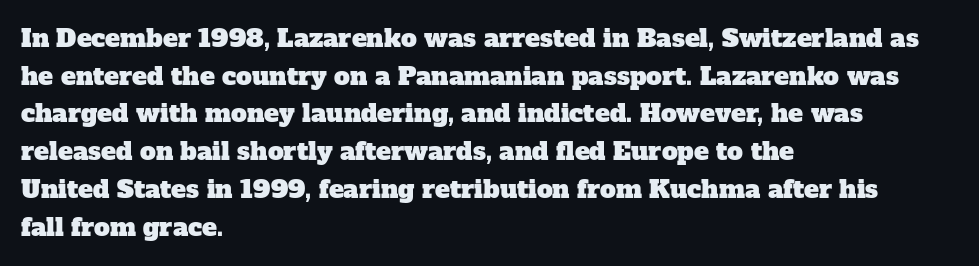
{"underline": "no", "align": "left", "line_spacing": "normal", "line_spacing_ratio": 1.51, "letter_spacing": "normal", "letter_spacing_em": 0.0, "glyph_px": 25}
